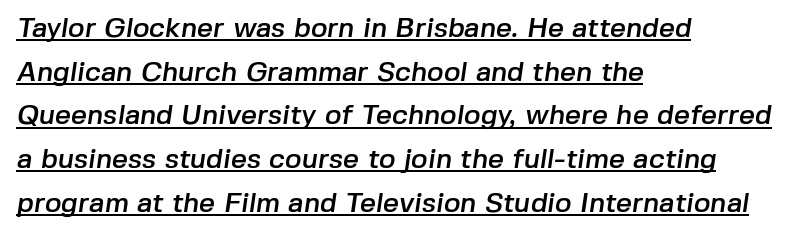
The image shows 28 px sans-serif type; set left-aligned, normal line spacing (1.56x), normal letter spacing, underlined; low stroke contrast and a medium x-height.
